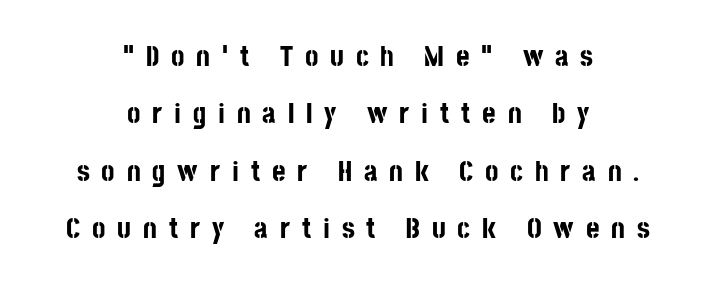
Character widths vary here, with narrow letters taking less room than wide ones. Line starts and ends both wander, symmetrically. The type is letterspaced generously, with wide tracking. Unlike italic type, these characters show no tilt at all. The rendering shows plain stroke endings on the letterforms — a sans-serif design. Each new line begins a long way beneath the previous one.
